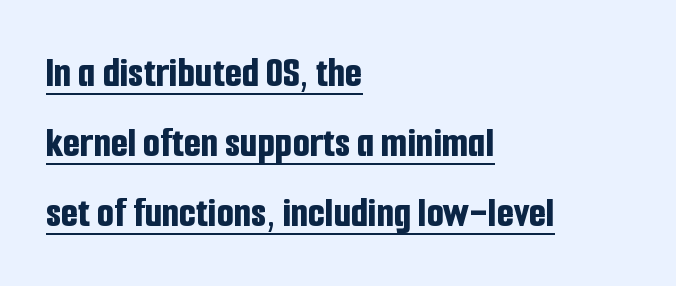
The image shows 44 px bold, condensed sans-serif type, upright; set left-aligned, normal line spacing (1.59x), normal letter spacing, underlined; low stroke contrast and a medium x-height.
